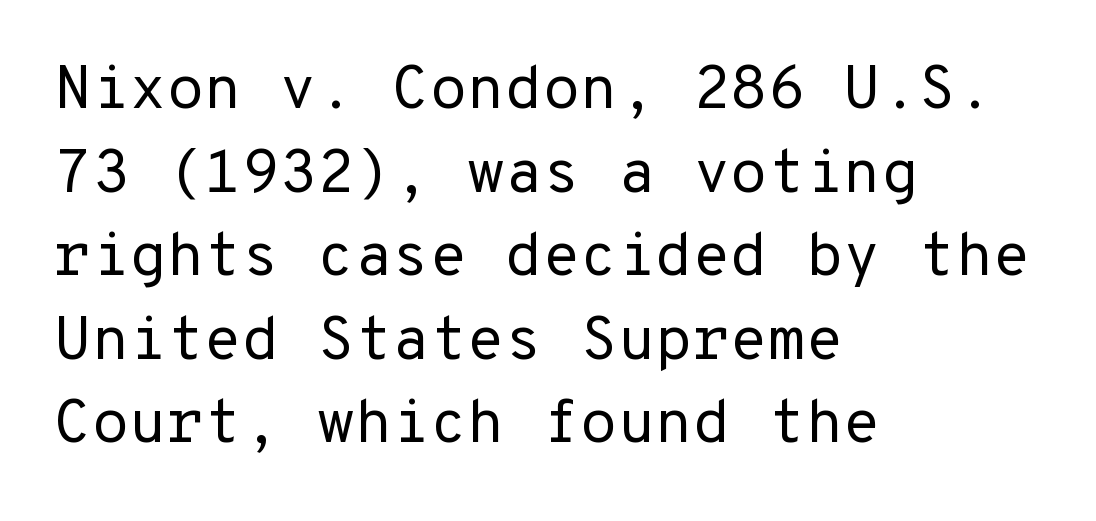
The ragged edge is on the right, which tells us the setting is flush left. The lines sit at an ordinary, default distance from one another. The foot of each line stays bare and open. The typeface has the unassuming heft of standard copy or less. Observe the absence of serifs on each vertical stroke in this sample.
